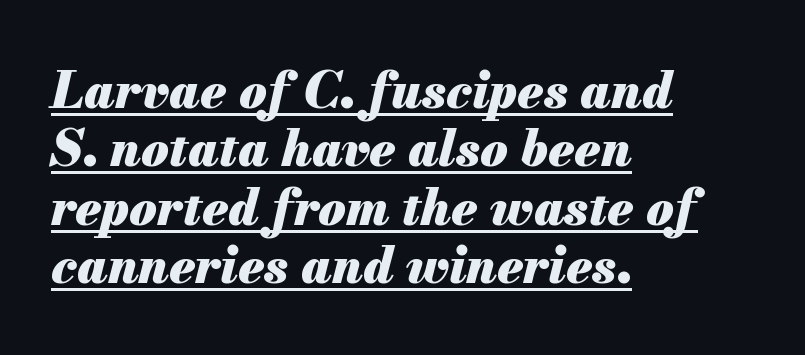
Q: Is the text bold? A: Yes.
Q: Is the text italic (slanted)? A: Yes, it leans right by about 13 degrees.
Q: Is the text underlined? A: Yes.
Q: How is the paragraph aligned? A: Left-aligned.
Q: Is the spacing between letters normal or unusually wide? A: Normal.
Q: Width (condensed, normal, or wide)? A: Normal.
Q: Stroke contrast? A: Medium.
Q: x-height? A: Small.
Q: Monospaced? A: No.
